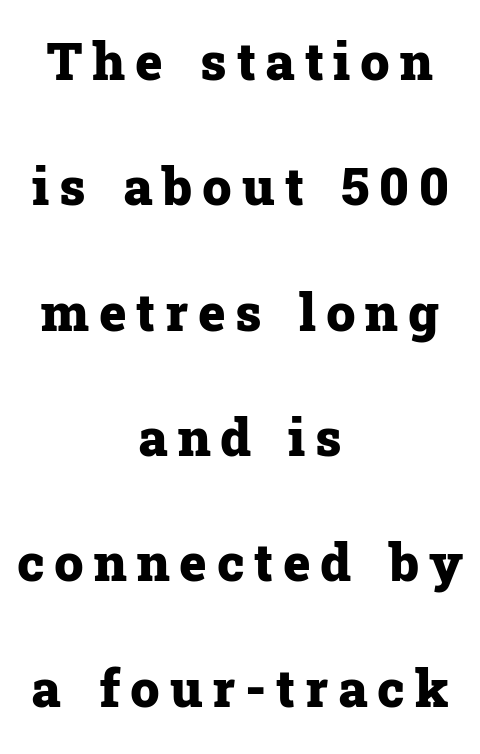
The image shows 52 px heavy serif type, upright; set centered, loose line spacing (2.41x), not underlined; low stroke contrast and a medium x-height.
